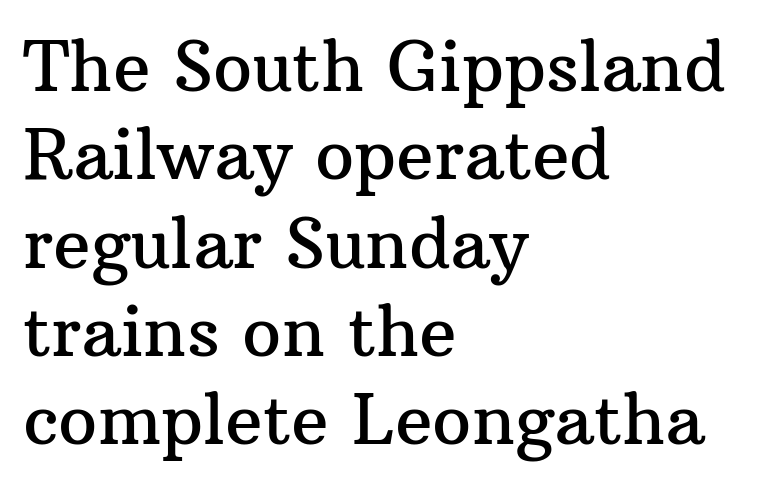
Q: Is the text italic (slanted)? A: No, it is upright.
Q: Is the typeface a serif or a sans-serif typeface? A: Serif.
Q: Is the text underlined? A: No.
Q: How is the paragraph aligned? A: Left-aligned.
Q: Is the spacing between letters normal or unusually wide? A: Normal.
Q: Is the spacing between lines tight, normal or loose? A: Normal.
Q: Width (condensed, normal, or wide)? A: Normal.
Q: Stroke contrast? A: Medium.
Q: x-height? A: Medium.
Q: Monospaced? A: No.
